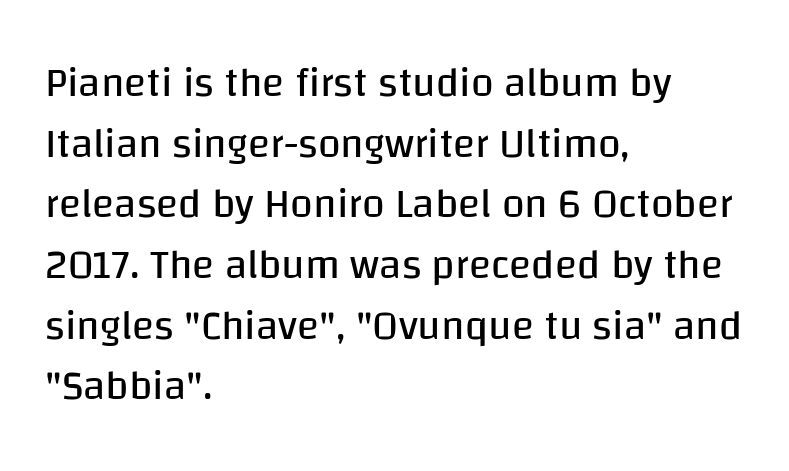
Q: Is the text bold? A: No.
Q: Is the text italic (slanted)? A: No, it is upright.
Q: Is the typeface a serif or a sans-serif typeface? A: Sans-serif.
Q: Is the text underlined? A: No.
Q: How is the paragraph aligned? A: Left-aligned.
Q: Is the spacing between letters normal or unusually wide? A: Normal.
Q: Is the spacing between lines tight, normal or loose? A: Normal.
Q: Width (condensed, normal, or wide)? A: Normal.
Q: Stroke contrast? A: Low.
Q: x-height? A: Large.
Q: Monospaced? A: No.
